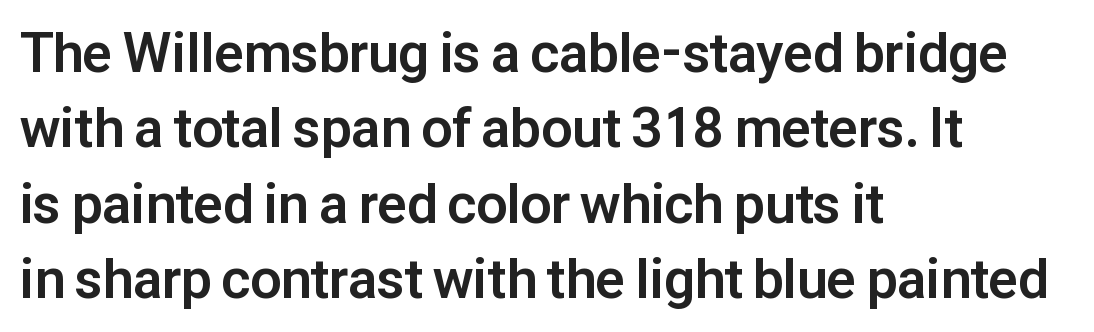
{"serif": "no", "italic": "no", "bold": "yes", "weight": "bold", "width": "normal", "stroke_contrast": "low", "x_height": "medium", "monospaced": "no", "underline": "no", "align": "left", "line_spacing": "normal", "line_spacing_ratio": 1.37, "letter_spacing": "normal", "letter_spacing_em": 0.0, "glyph_px": 55}
